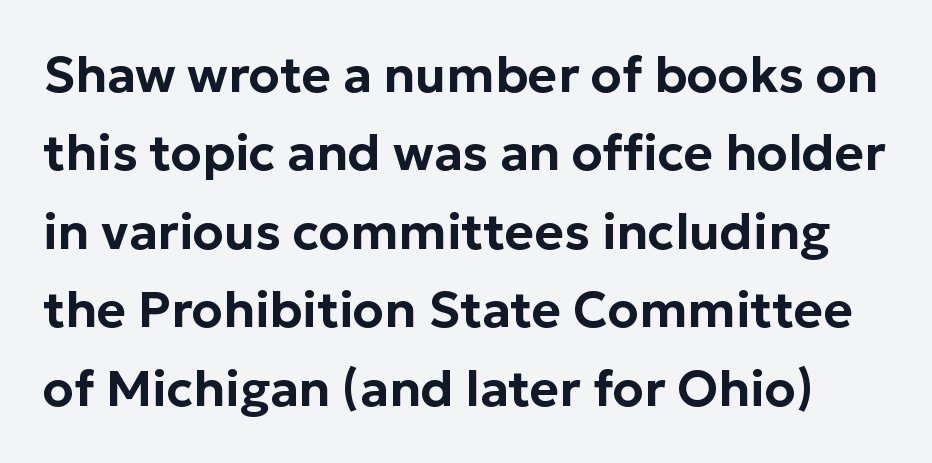
The specimen omits any rule beneath the text block's lines. Check where the strokes stop: nothing finishes them off — pure sans. Leading: standard. Unlike italic type, these characters show no tilt at all. Default kerning and tracking; the words read as compact shapes. The passage shown is typed in a proportional face where columns would drift.
